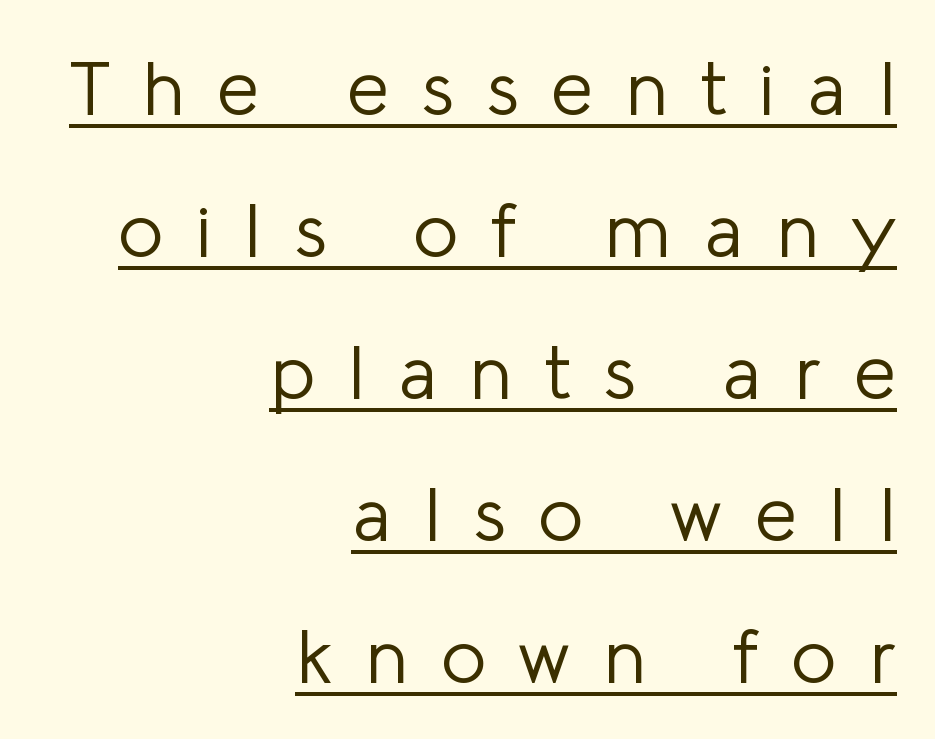
The lettering stays uniformly vertical, giving the passage a roman look. Weight: regular or lighter. Line endings align vertically; line beginnings do not. This sample has the flowing, uneven cadence of proportional lettering.
